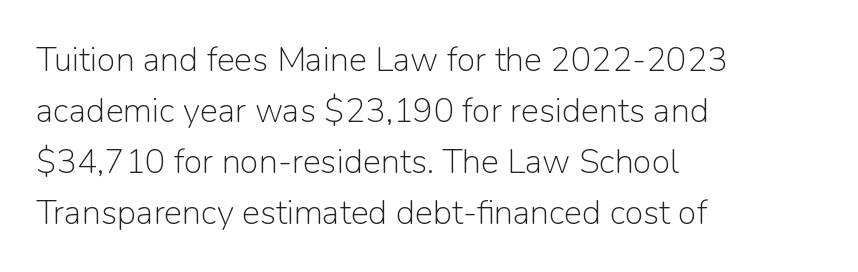
Nobody drew a line under any word here. Is this a fixed-width face? No — the glyphs have proportional, varying widths. Baseline-to-baseline distance is the conventional proportion of letter height. Compared with typical body copy, the letter spacing here is the same. The lettering stays uniformly vertical, giving the passage a roman look.
